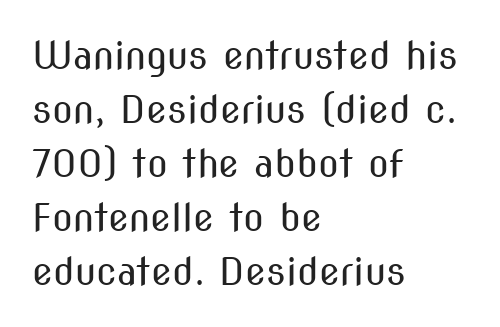
Is the letter spacing exaggerated? No — it looks like the ordinary default. Are there feet on the stems? There aren't — it's a sans. The letters advance in unequal steps, a hallmark of proportional type. The letterforms sit at book weight or below.
